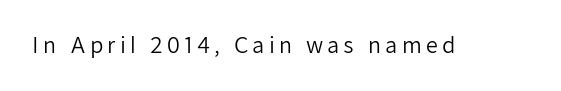
Italic? Not at all — the glyphs are vertical. The zone under the glyphs is completely vacant. Letter spacing: wide. Nothing heavy about these letters — not bold at all.
